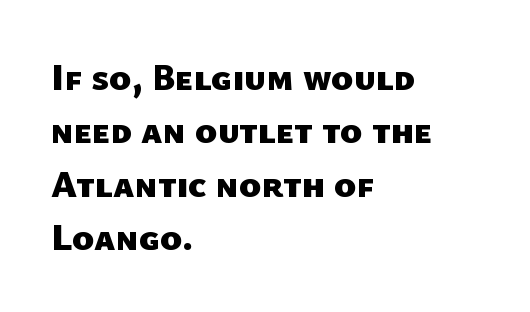
The image shows 37 px heavy sans-serif type; set left-aligned, normal line spacing (1.44x), normal letter spacing, not underlined; low stroke contrast and a medium x-height.
